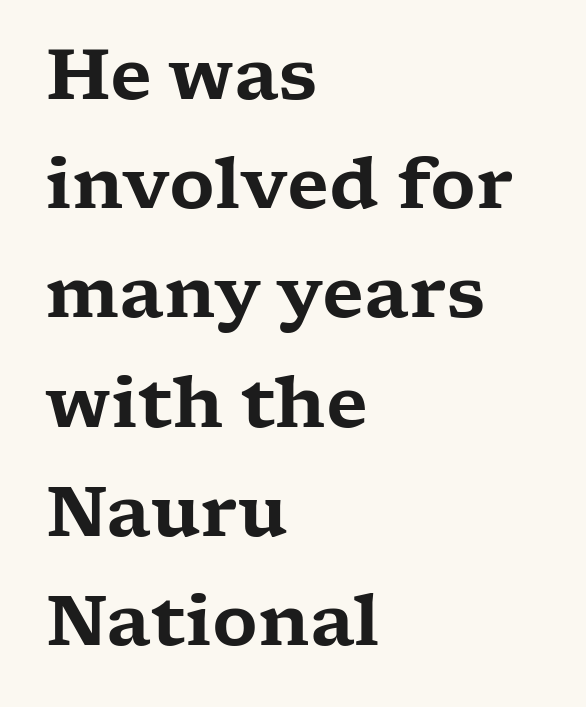
{"serif": "yes", "italic": "no", "width": "wide", "stroke_contrast": "low", "x_height": "medium", "monospaced": "no", "underline": "no", "align": "left", "line_spacing": "normal", "line_spacing_ratio": 1.56, "letter_spacing": "normal", "letter_spacing_em": 0.0, "glyph_px": 70}
